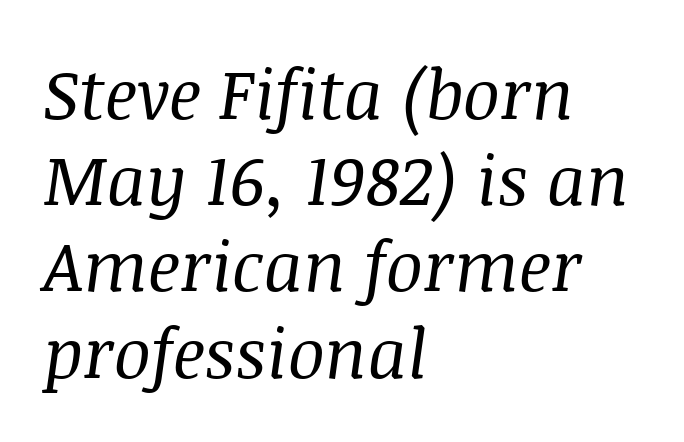
The designer left line spacing at the default. Think standard paragraph weight, or any step lighter than that. Check where the strokes stop: tiny serifs finish them off. Spacing between characters is what you'd get straight out of the box.
